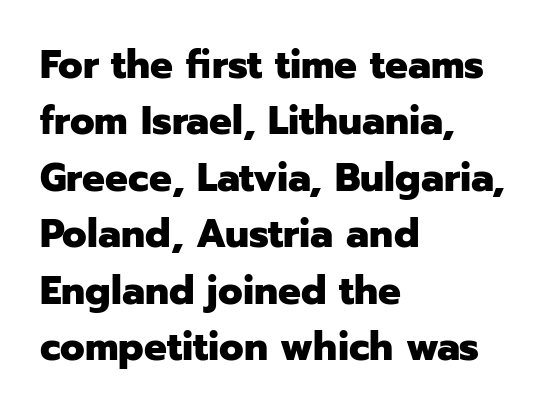
{"serif": "no", "italic": "no", "bold": "yes", "weight": "heavy", "width": "normal", "stroke_contrast": "low", "x_height": "medium", "monospaced": "no", "underline": "no", "align": "left", "line_spacing": "normal", "line_spacing_ratio": 1.41, "letter_spacing": "normal", "letter_spacing_em": 0.0, "glyph_px": 40}
